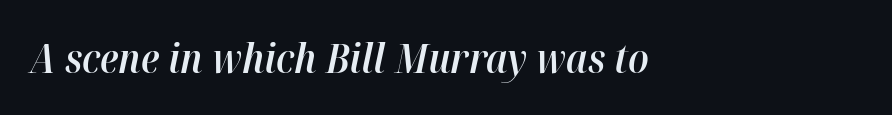
Compared with typical body copy, the letter spacing here is the same. This rendering features lettering with no underline. Emphasis by weight is partial: semibold. Proportional: the letters do not fall into vertical columns. Emphasis-style slanted type is in use.
